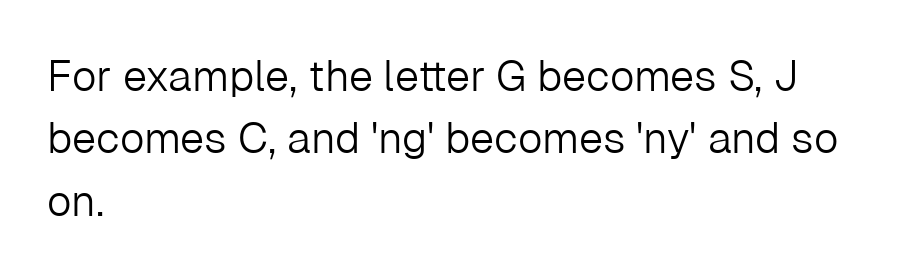
Descender tails drop into unmarked territory. You can tell it's not italic because the verticals are truly vertical. These lines are composed in type without serifs. One-word summary of the alignment: left. Words appear dense and cohesive because spacing is normal. The passage shown is not bold in any degree.
